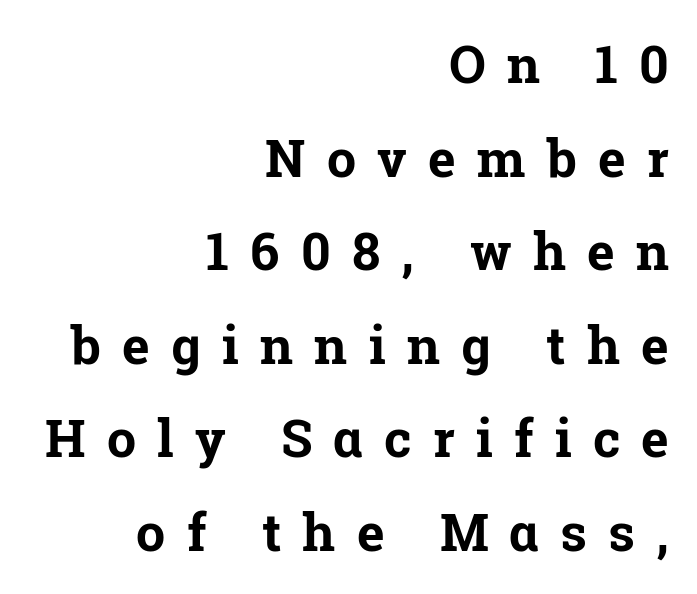
The image shows 52 px bold serif type, upright; set right-aligned, line spacing 1.8x, unusually wide letter spacing (+0.41 em), not underlined; low stroke contrast and a medium x-height.
